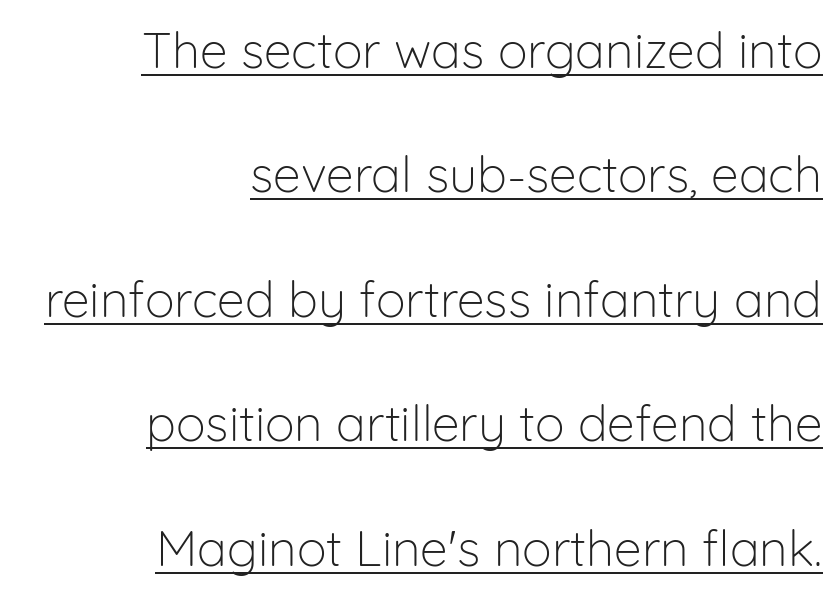
Q: Is the text bold? A: No.
Q: Is the text italic (slanted)? A: No, it is upright.
Q: Is the typeface a serif or a sans-serif typeface? A: Sans-serif.
Q: Is the text underlined? A: Yes.
Q: How is the paragraph aligned? A: Right-aligned.
Q: Is the spacing between letters normal or unusually wide? A: Normal.
Q: Is the spacing between lines tight, normal or loose? A: Loose.
Q: Width (condensed, normal, or wide)? A: Normal.
Q: Stroke contrast? A: Low.
Q: x-height? A: Medium.
Q: Monospaced? A: No.
